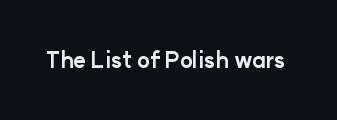
Short note: letters normally spaced. Words float on clear page, feet unadorned. The letters stand upright; this is a roman face. Heavy, bold letterforms.
